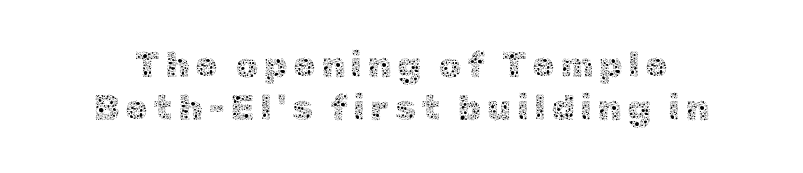
On a weight scale, this lands at 450 or below. The rendering uses natural spacing where letterforms have individual widths. In terms of posture, this sample is upright. No word sits above an underline.
